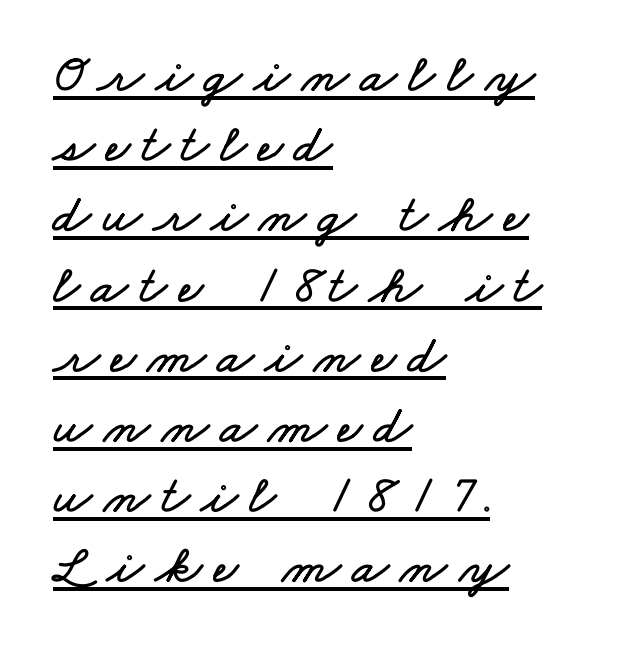
Q: Is the text underlined? A: Yes.
Q: How is the paragraph aligned? A: Left-aligned.
Q: Is the spacing between letters normal or unusually wide? A: Unusually wide.
Q: Is the spacing between lines tight, normal or loose? A: Normal.
Q: Width (condensed, normal, or wide)? A: Wide.
Q: Stroke contrast? A: Low.
Q: x-height? A: Small.
Q: Monospaced? A: No.
